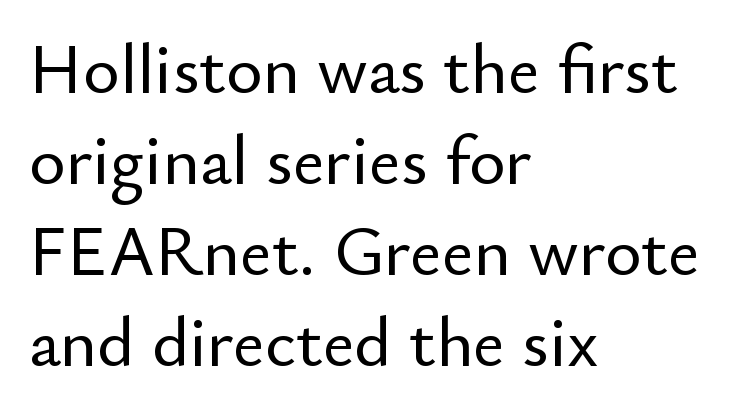
{"serif": "no", "italic": "no", "width": "normal", "stroke_contrast": "low", "x_height": "small", "monospaced": "no", "underline": "no", "align": "left", "line_spacing": "normal", "line_spacing_ratio": 1.3, "letter_spacing": "normal", "letter_spacing_em": 0.0, "glyph_px": 70}
